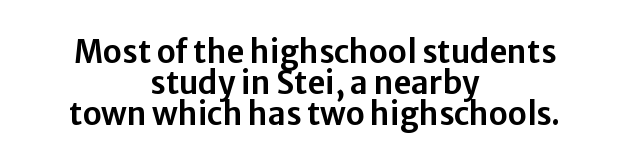
{"serif": "no", "italic": "no", "width": "normal", "stroke_contrast": "low", "x_height": "medium", "monospaced": "no", "underline": "no", "align": "center", "line_spacing": "tight", "line_spacing_ratio": 1.0, "letter_spacing": "normal", "letter_spacing_em": 0.0, "glyph_px": 31}
